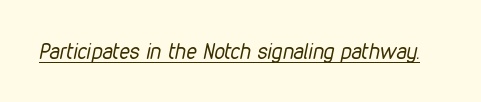
{"italic": "yes", "lean": "right", "slant_degrees": 12, "bold": "no", "underline": "yes", "letter_spacing": "normal", "letter_spacing_em": 0.0, "glyph_px": 21}
